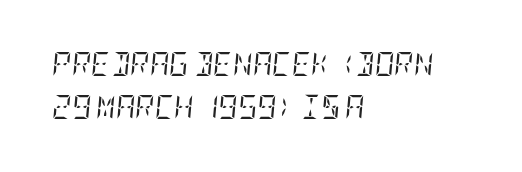
The image shows 24 px text type, italic (leaning right); set left-aligned, line spacing 1.8x, normal letter spacing, not underlined.
